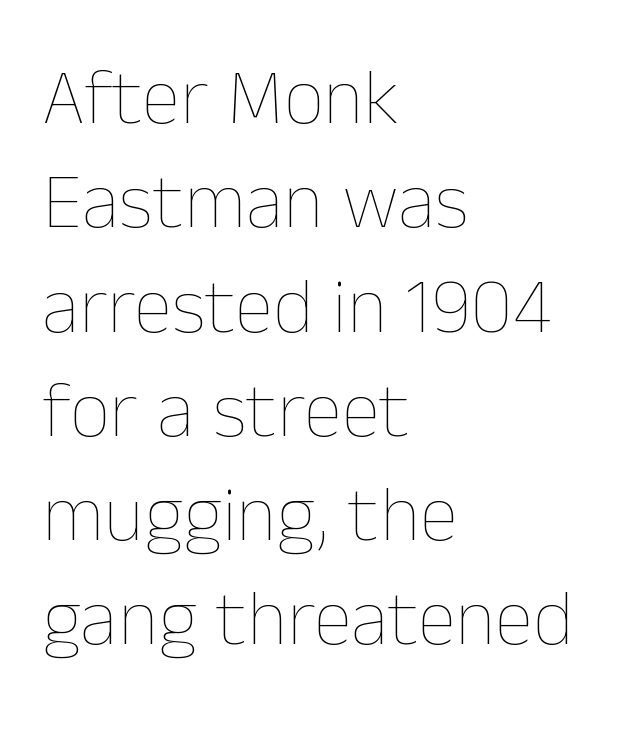
Q: Is the text bold? A: No.
Q: Is the text italic (slanted)? A: No, it is upright.
Q: Is the text underlined? A: No.
Q: How is the paragraph aligned? A: Left-aligned.
Q: Is the spacing between letters normal or unusually wide? A: Normal.
Q: Is the spacing between lines tight, normal or loose? A: Normal.
Q: Width (condensed, normal, or wide)? A: Normal.
Q: Stroke contrast? A: Low.
Q: x-height? A: Medium.
Q: Monospaced? A: No.
